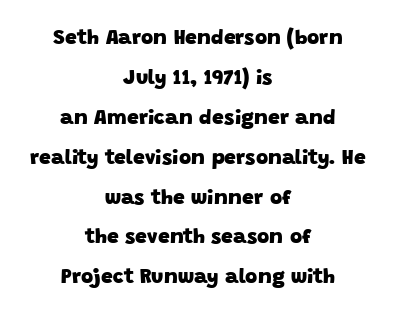
Q: Is the text bold? A: Yes.
Q: Is the text underlined? A: No.
Q: How is the paragraph aligned? A: Centered.
Q: Is the spacing between letters normal or unusually wide? A: Normal.
Q: Is the spacing between lines tight, normal or loose? A: Loose.
